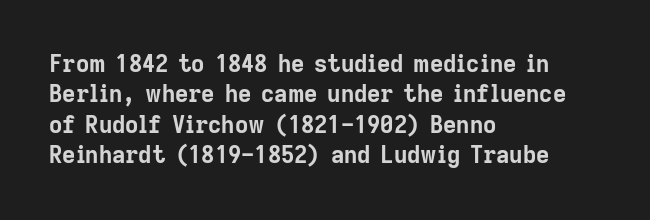
{"italic": "no", "bold": "yes", "underline": "no", "align": "left", "line_spacing": "normal", "line_spacing_ratio": 1.32, "letter_spacing": "normal", "letter_spacing_em": 0.0, "glyph_px": 23}
